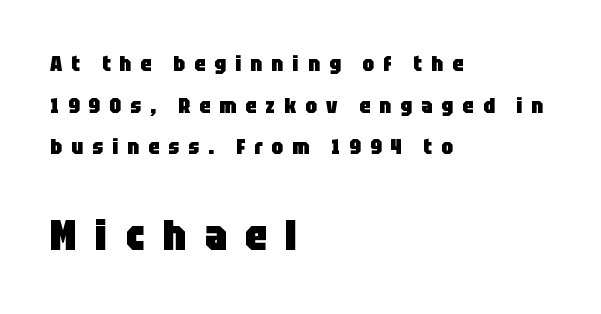
{"serif": "no", "italic": "no", "bold": "yes", "weight": "heavy", "width": "condensed", "stroke_contrast": "low", "x_height": "large", "monospaced": "no", "underline": "no", "align": "left", "line_spacing": "loose", "line_spacing_ratio": 1.98, "letter_spacing": "wide", "letter_spacing_em": 0.44, "larger_block": "second", "size_ratio": 2.0, "glyph_px": 42}
